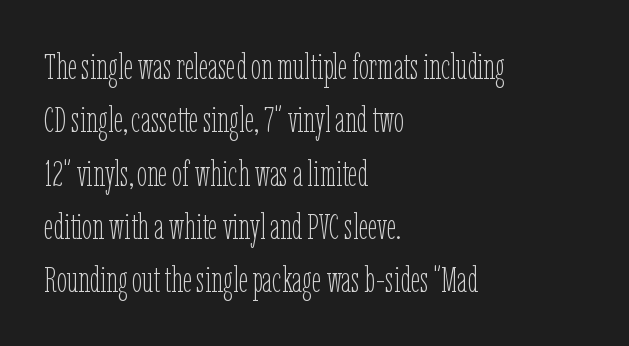
The image shows 36 px thin, condensed type, upright; set left-aligned, normal line spacing (1.48x), normal letter spacing, not underlined; low stroke contrast and a medium x-height.
